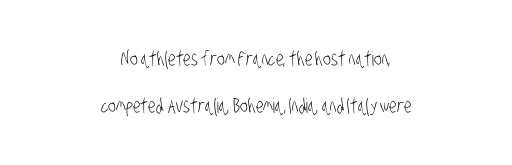
Q: Is the text bold? A: No.
Q: Is the text underlined? A: No.
Q: How is the paragraph aligned? A: Centered.
Q: Is the spacing between letters normal or unusually wide? A: Normal.
Q: Is the spacing between lines tight, normal or loose? A: Loose.
